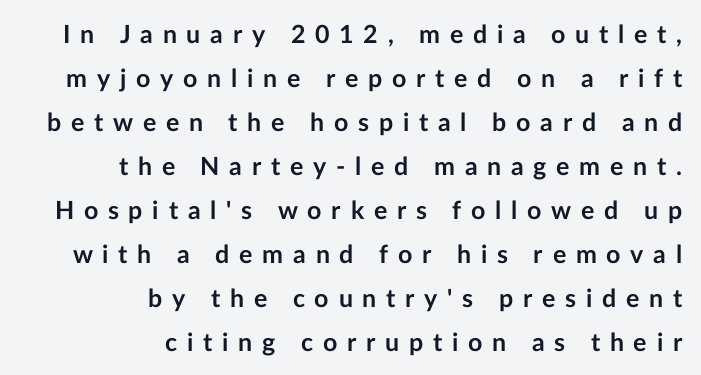
Posture: upright roman. Stroke thickness is high; the sample reads as a true bold. Inter-character spacing is expanded well beyond the font's built-in metrics. The compositor pushed each line to the right boundary. A bare baseline throughout the passage.
